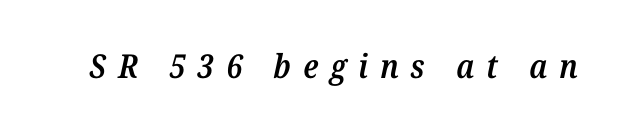
Loose tracking; the words dissolve into strings of separated letters. Typesetter's note: demi weight, one step under bold. These lines are rendered in a variable-pitch font. Characters are canted at an angle relative to the baseline's perpendicular. I'd call this a serif setting — the letters wear small feet. Just letters on the line, the space beneath them empty.
